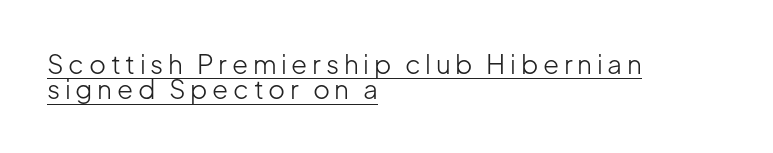
The image shows 26 px text type, upright; set left-aligned, tight line spacing (0.98x), underlined.
